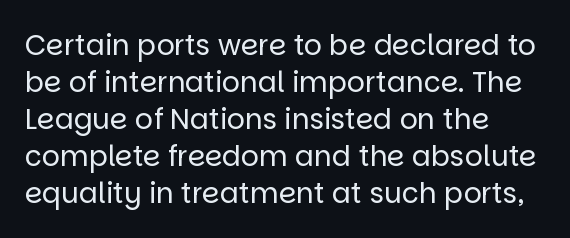
The image shows 28 px regular-weight sans-serif type, upright; set left-aligned, normal line spacing (1.32x), normal letter spacing, not underlined; low stroke contrast and a large x-height.
